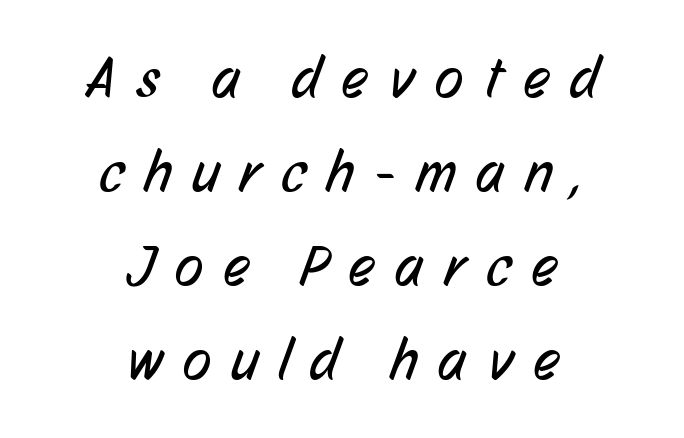
{"serif": "no", "bold": "no", "weight": "regular", "width": "condensed", "stroke_contrast": "low", "x_height": "medium", "monospaced": "no", "underline": "no", "align": "center", "line_spacing": "normal", "line_spacing_ratio": 1.62, "letter_spacing": "wide", "letter_spacing_em": 0.36, "glyph_px": 58}
